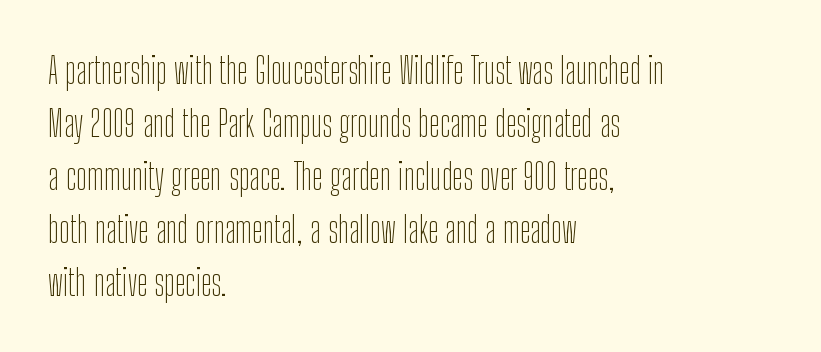
{"serif": "no", "italic": "no", "bold": "no", "weight": "thin", "width": "condensed", "stroke_contrast": "low", "x_height": "medium", "monospaced": "no", "underline": "no", "align": "left", "line_spacing": "normal", "line_spacing_ratio": 1.47, "letter_spacing": "normal", "letter_spacing_em": 0.0, "glyph_px": 36}
